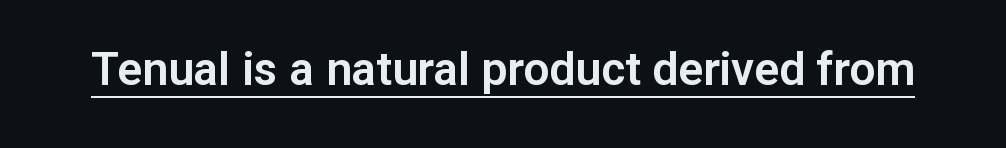
Unlike italic type, these characters show no tilt at all. The face used here appears with an underline applied. Words appear dense and cohesive because spacing is normal. Font category for this specimen: sans-serif.
